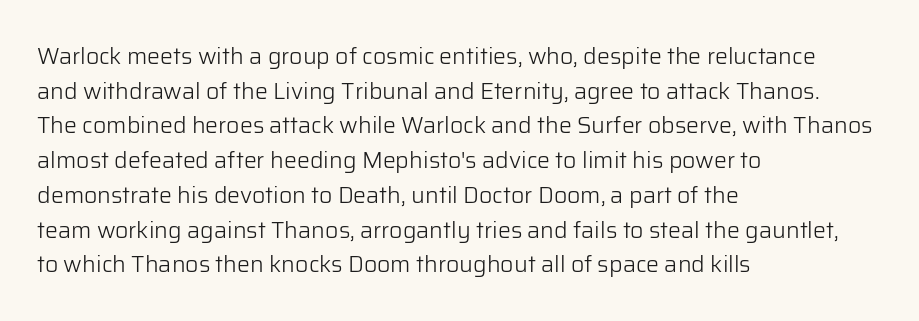
The image shows 23 px text type, upright; set left-aligned, normal line spacing (1.51x), normal letter spacing, not underlined.
